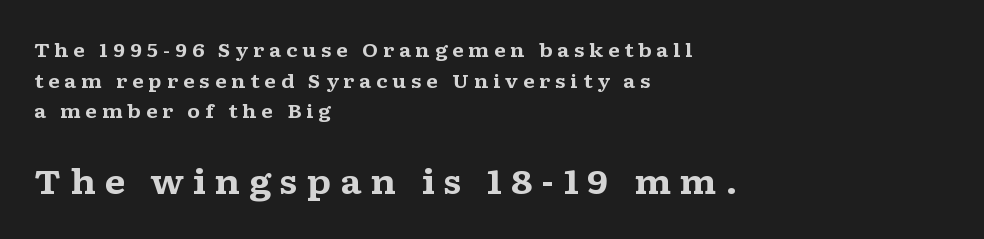
This is heavy type, rendered in bold. Descender tails drop into unmarked territory. The designer gave the closing block more size than the opening block. Vertical strokes here are truly vertical. The passage shown stacks its lines at a standard gap. Unlike a clean sans, this face finishes its strokes with serifs.
